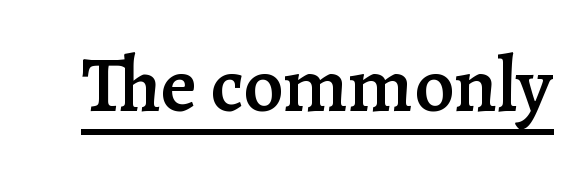
The face used here is seriffed, in the tradition of book romans. Students, this is semibold: more ink than regular, less than bold. Posture: upright roman. Do the characters align in a grid? No, the font is proportional. Short note: letters normally spaced. Emphasis is given by a line drawn under the lettering.
